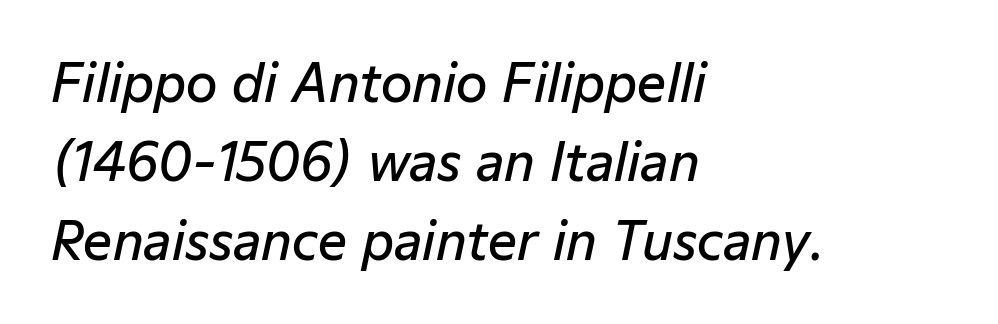
The image shows 51 px semibold type, italic (leaning right); set left-aligned, normal line spacing (1.55x), normal letter spacing, not underlined; low stroke contrast and a medium x-height.
